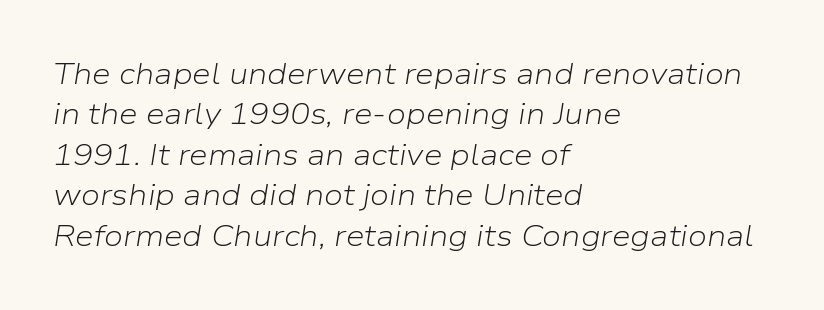
The image shows 30 px light type, italic (leaning right); set left-aligned, normal line spacing (1.35x), normal letter spacing, not underlined; low stroke contrast and a medium x-height.
